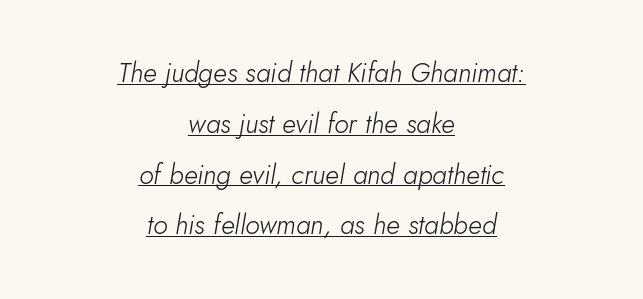
{"italic": "yes", "lean": "right", "slant_degrees": 10, "bold": "no", "underline": "yes", "align": "center", "line_spacing_ratio": 1.88, "letter_spacing": "normal", "letter_spacing_em": 0.0, "glyph_px": 27}
